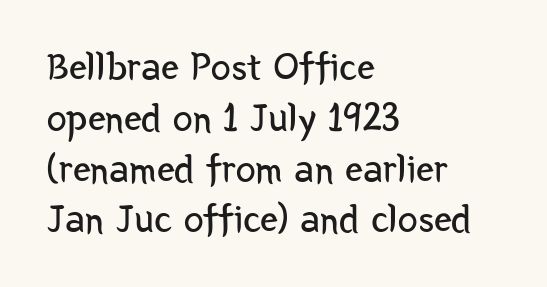
{"serif": "no", "italic": "no", "bold": "no", "weight": "regular", "width": "condensed", "stroke_contrast": "low", "x_height": "medium", "monospaced": "no", "underline": "no", "align": "left", "line_spacing": "normal", "line_spacing_ratio": 1.27, "letter_spacing": "normal", "letter_spacing_em": 0.0, "glyph_px": 40}
